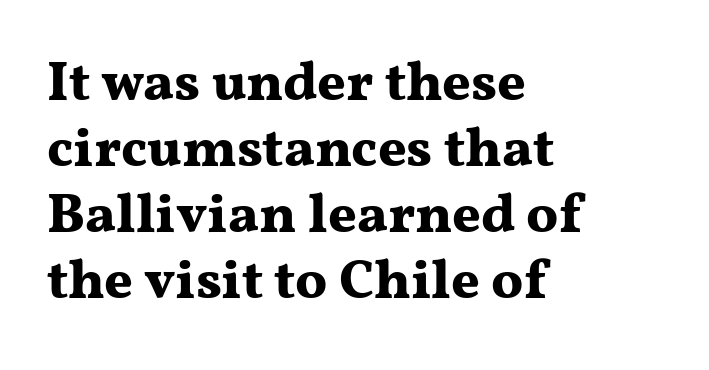
{"serif": "yes", "italic": "no", "bold": "yes", "weight": "bold", "width": "wide", "stroke_contrast": "medium", "x_height": "medium", "monospaced": "no", "underline": "no", "align": "left", "line_spacing_ratio": 1.2, "letter_spacing": "normal", "letter_spacing_em": 0.0, "glyph_px": 55}
